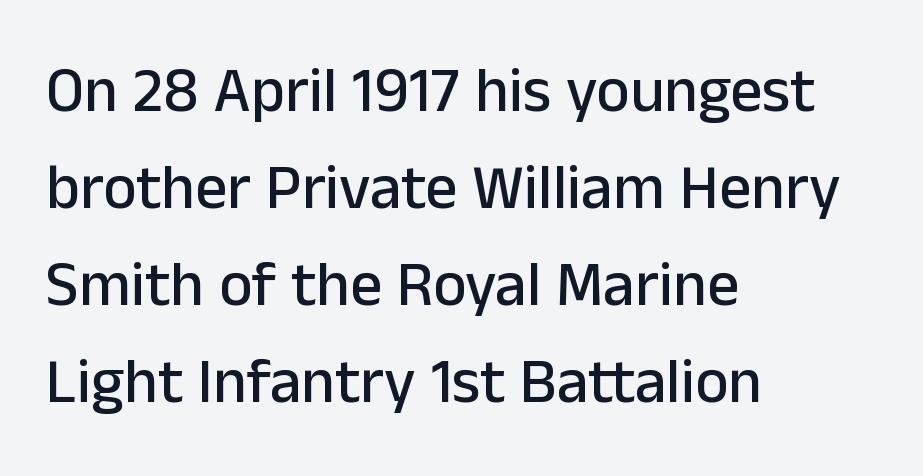
Q: Is the text italic (slanted)? A: No, it is upright.
Q: Is the typeface a serif or a sans-serif typeface? A: Sans-serif.
Q: Is the text underlined? A: No.
Q: How is the paragraph aligned? A: Left-aligned.
Q: Is the spacing between letters normal or unusually wide? A: Normal.
Q: Is the spacing between lines tight, normal or loose? A: Normal.
Q: Width (condensed, normal, or wide)? A: Normal.
Q: Stroke contrast? A: Low.
Q: x-height? A: Medium.
Q: Monospaced? A: No.
